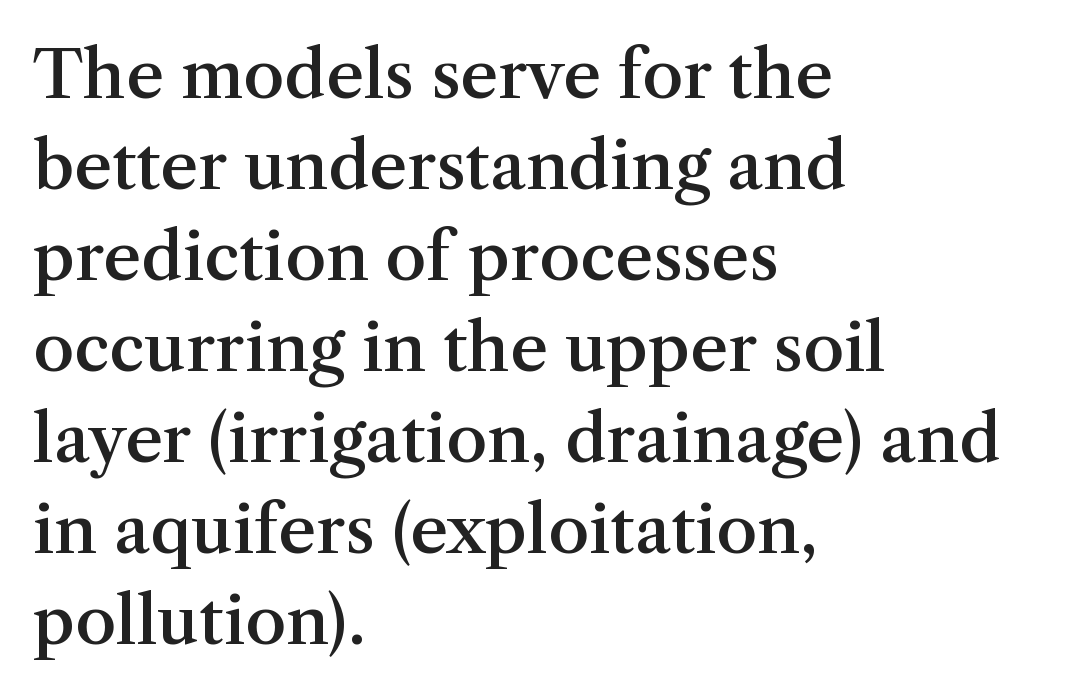
Spacing between characters is what you'd get straight out of the box. The letters advance in unequal steps, a hallmark of proportional type. Each new line begins a customary step beneath the previous one. The ragged edge is on the right, which tells us the setting is flush left.
